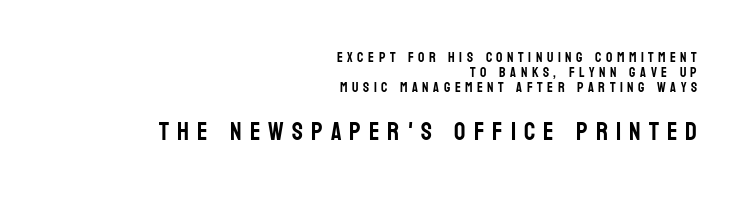
Q: Is the text italic (slanted)? A: No, it is upright.
Q: Is the text underlined? A: No.
Q: How is the paragraph aligned? A: Right-aligned.
Q: Is the spacing between letters normal or unusually wide? A: Unusually wide.
Q: Is the spacing between lines tight, normal or loose? A: Tight.
Q: Which block of text is set in a larger size, the first (top) or the second (bottom)? A: The second (bottom) one.
